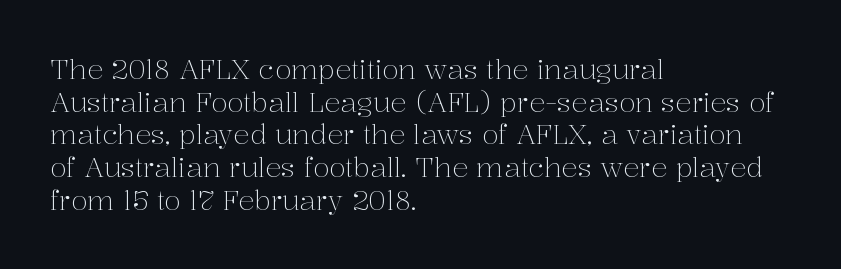
{"italic": "no", "bold": "no", "underline": "no", "align": "left", "line_spacing_ratio": 1.21, "letter_spacing": "normal", "letter_spacing_em": 0.0, "glyph_px": 27}
